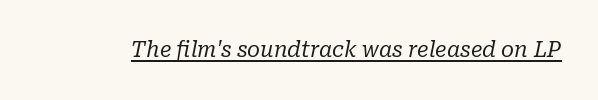
Q: Is the text bold? A: No.
Q: Is the text italic (slanted)? A: Yes, it leans right by about 10 degrees.
Q: Is the text underlined? A: Yes.
Q: Is the spacing between letters normal or unusually wide? A: Normal.
